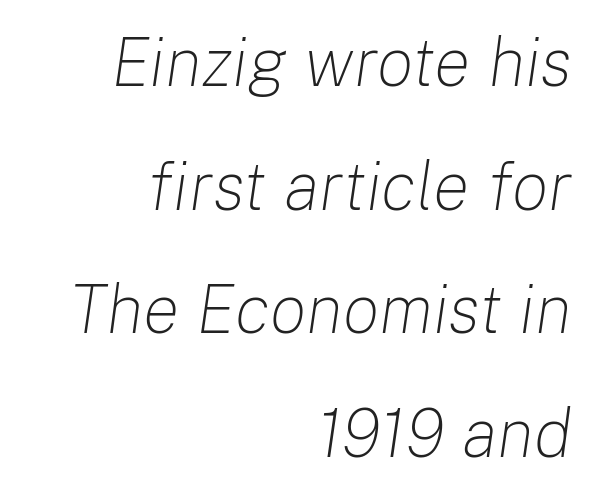
The image shows 69 px light type, italic (leaning right); set right-aligned, line spacing 1.79x, normal letter spacing, not underlined; low stroke contrast and a medium x-height.
